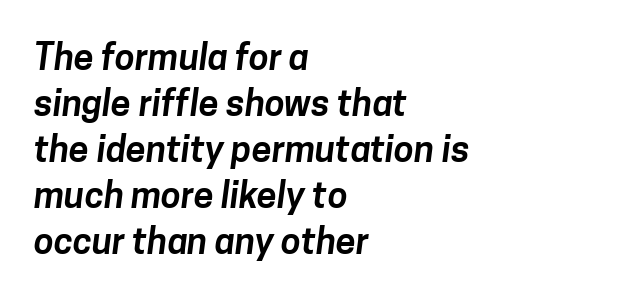
{"serif": "no", "width": "normal", "stroke_contrast": "low", "x_height": "medium", "monospaced": "no", "underline": "no", "align": "left", "line_spacing": "normal", "line_spacing_ratio": 1.28, "letter_spacing": "normal", "letter_spacing_em": 0.0, "glyph_px": 36}
